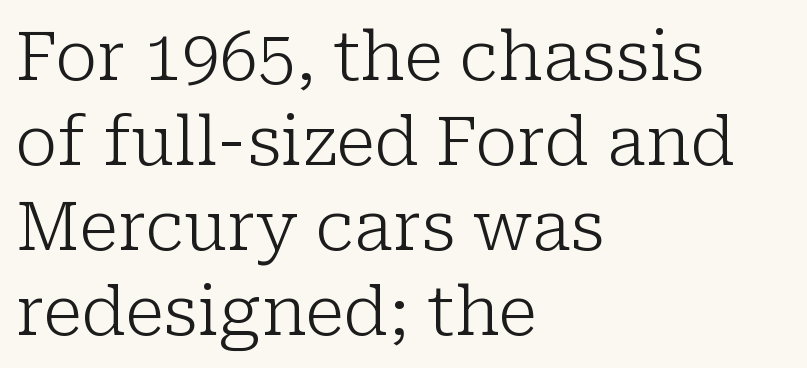
{"serif": "yes", "italic": "no", "bold": "no", "weight": "light", "width": "normal", "stroke_contrast": "low", "x_height": "medium", "monospaced": "no", "underline": "no", "align": "left", "line_spacing": "normal", "line_spacing_ratio": 1.25, "letter_spacing": "normal", "letter_spacing_em": 0.0, "glyph_px": 68}
